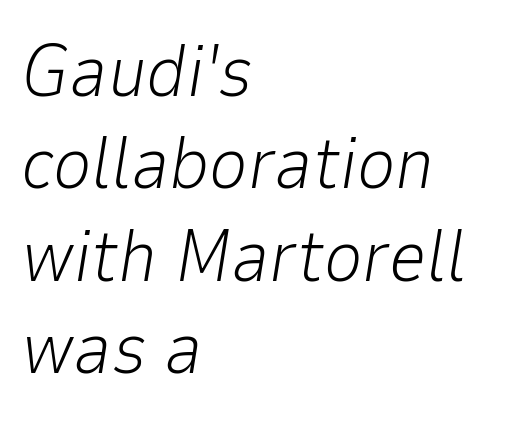
A typesetter would call this proportional, since set widths differ per character. Short and long lines alike share a common starting point at left. Does the leading feel generous? No, just average. Underline: absent. The horizontal fit of the characters is conventional and even. Looking at the ascenders, they clearly lean.
